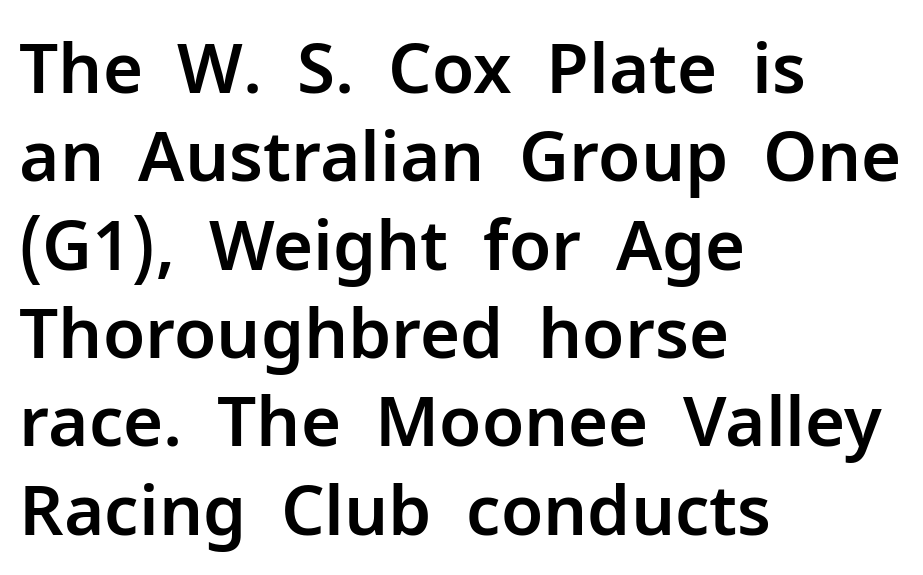
No word sits above an underline. The vertical gap from one line to the next is medium. Teacher's note: observe the even left margin — that is flush-left alignment. The passage shown has conventional tracking throughout. Character widths vary here, with narrow letters taking less room than wide ones. This is the regular roman posture of the typeface.
